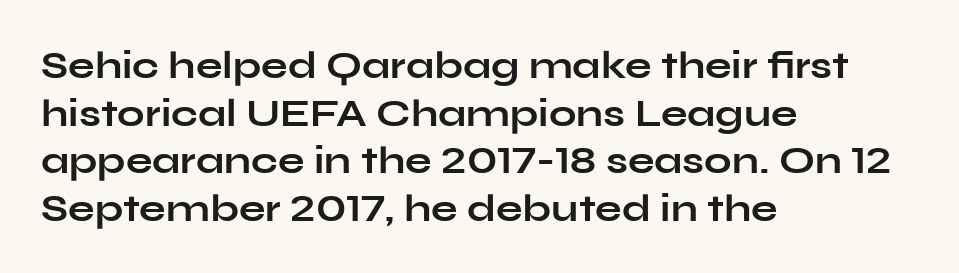
The image shows 39 px bold, wide sans-serif type, upright; set left-aligned, line spacing 1.22x, normal letter spacing, not underlined; low stroke contrast and a medium x-height.
